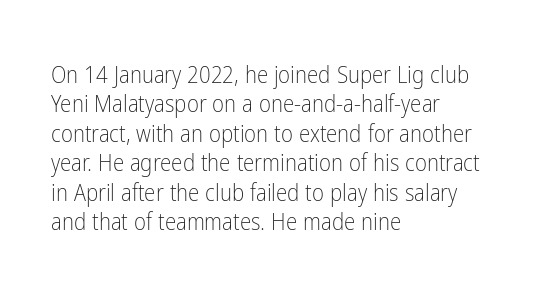
The image shows 23 px text type, upright; set left-aligned, normal line spacing (1.28x), normal letter spacing, not underlined.
